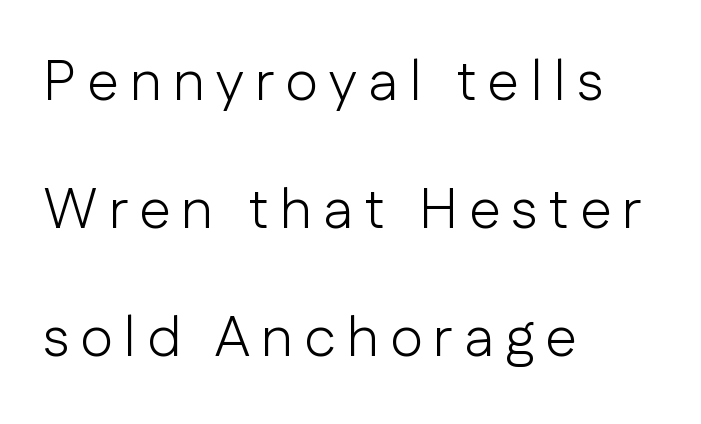
Look at the bottom of the vertical strokes: they stop flat, with no serifs. A quiet, ordinary-to-light weight characterises the typeface. Do the letters lean? They stand straight. Compared with typical paragraphs, the rows here are farther apart.
